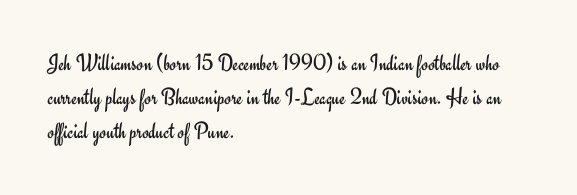
Q: Is the text bold? A: No.
Q: Is the text italic (slanted)? A: Yes.
Q: Is the text underlined? A: No.
Q: How is the paragraph aligned? A: Left-aligned.
Q: Is the spacing between letters normal or unusually wide? A: Normal.
Q: Is the spacing between lines tight, normal or loose? A: Normal.
